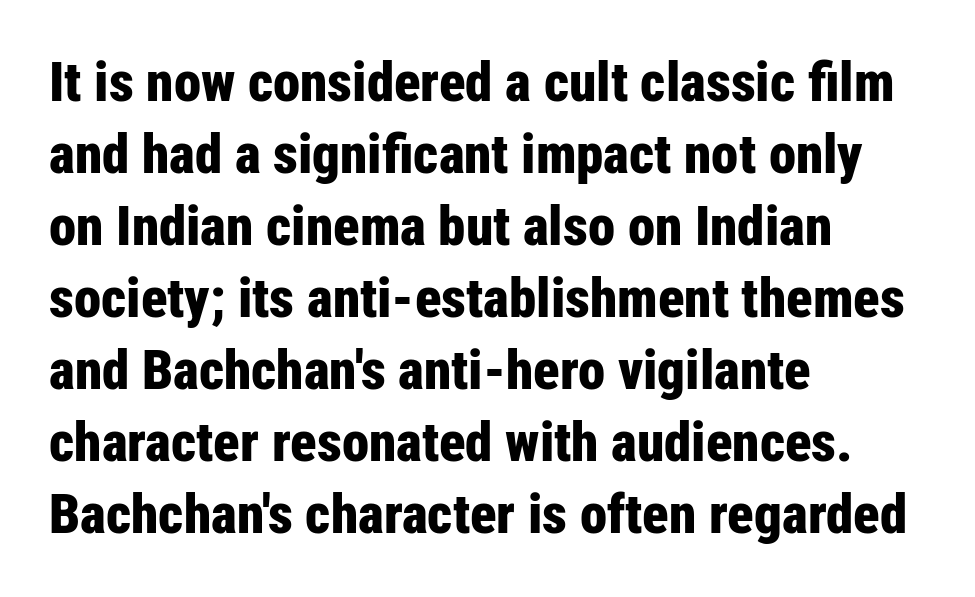
{"serif": "no", "italic": "no", "bold": "yes", "weight": "bold", "width": "condensed", "stroke_contrast": "low", "x_height": "medium", "monospaced": "no", "underline": "no", "align": "left", "line_spacing": "normal", "line_spacing_ratio": 1.31, "letter_spacing": "normal", "letter_spacing_em": 0.0, "glyph_px": 55}
